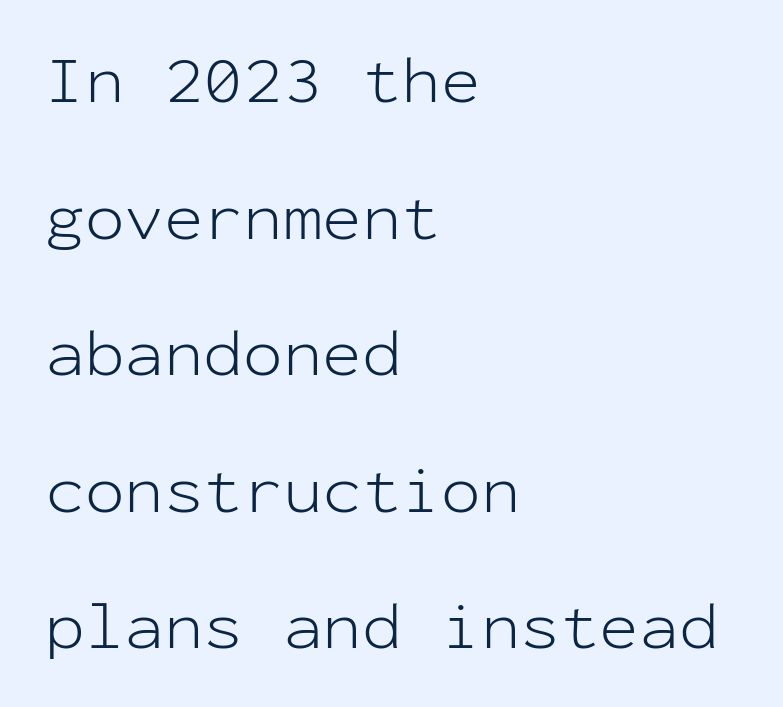
{"serif": "no", "italic": "no", "bold": "no", "weight": "light", "width": "normal", "stroke_contrast": "low", "x_height": "medium", "monospaced": "yes", "underline": "no", "align": "left", "line_spacing": "loose", "line_spacing_ratio": 2.07, "letter_spacing": "normal", "letter_spacing_em": 0.0, "glyph_px": 66}
